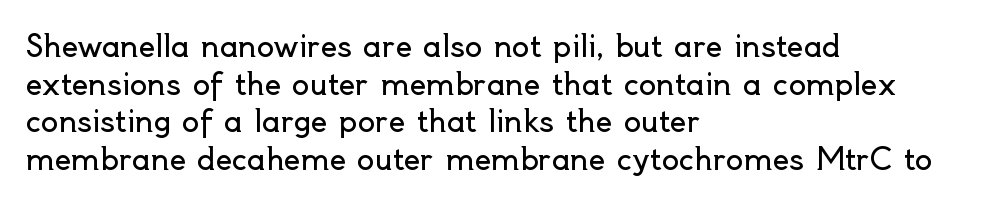
{"serif": "no", "italic": "no", "bold": "no", "weight": "regular", "width": "normal", "x_height": "small", "monospaced": "no", "underline": "no", "align": "left", "line_spacing": "normal", "line_spacing_ratio": 1.3, "letter_spacing": "normal", "letter_spacing_em": 0.0, "glyph_px": 29}
